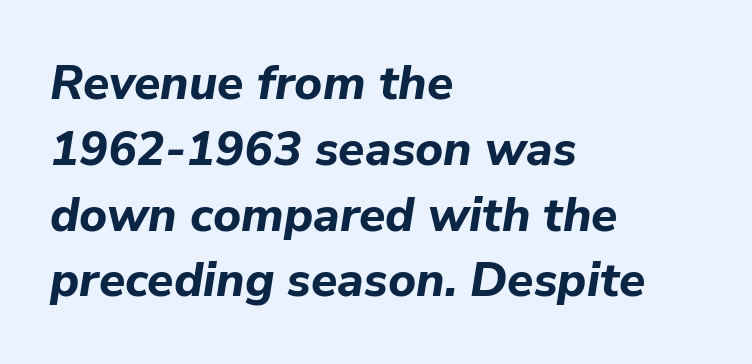
{"italic": "yes", "lean": "right", "slant_degrees": 9, "bold": "yes", "weight": "bold", "width": "normal", "stroke_contrast": "low", "x_height": "medium", "monospaced": "no", "underline": "no", "align": "left", "line_spacing": "normal", "line_spacing_ratio": 1.37, "letter_spacing": "normal", "letter_spacing_em": 0.0, "glyph_px": 48}
